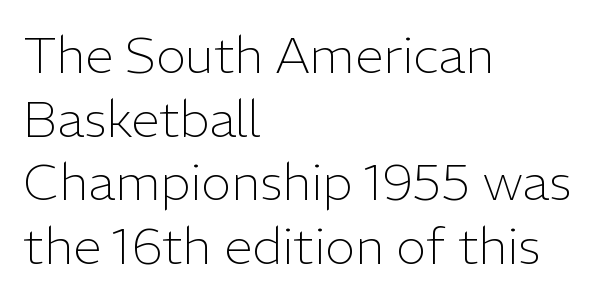
Q: Is the text bold? A: No.
Q: Is the text italic (slanted)? A: No, it is upright.
Q: Is the typeface a serif or a sans-serif typeface? A: Sans-serif.
Q: Is the text underlined? A: No.
Q: How is the paragraph aligned? A: Left-aligned.
Q: Is the spacing between letters normal or unusually wide? A: Normal.
Q: Is the spacing between lines tight, normal or loose? A: Normal.
Q: Width (condensed, normal, or wide)? A: Normal.
Q: Stroke contrast? A: Low.
Q: x-height? A: Medium.
Q: Monospaced? A: No.
